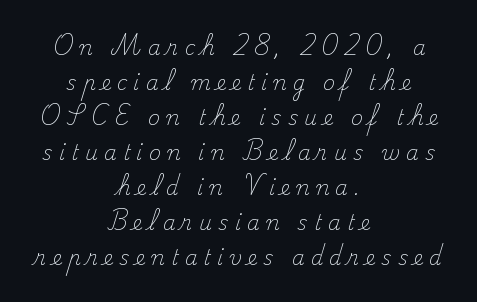
{"bold": "no", "underline": "no", "align": "center", "line_spacing_ratio": 1.75, "letter_spacing": "wide", "letter_spacing_em": 0.31, "glyph_px": 20}
